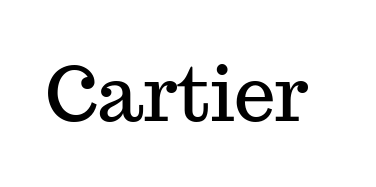
The image shows 74 px serif type, upright; set normal letter spacing, not underlined; medium stroke contrast and a medium x-height.
